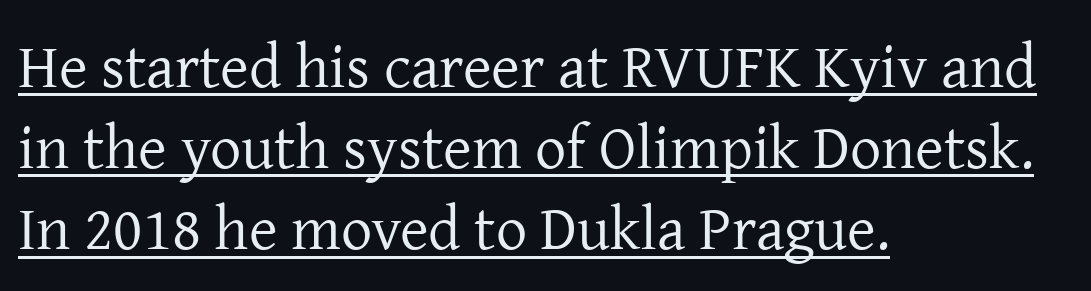
Q: Is the text bold? A: No.
Q: Is the text italic (slanted)? A: No, it is upright.
Q: Is the typeface a serif or a sans-serif typeface? A: Serif.
Q: Is the text underlined? A: Yes.
Q: How is the paragraph aligned? A: Left-aligned.
Q: Is the spacing between letters normal or unusually wide? A: Normal.
Q: Is the spacing between lines tight, normal or loose? A: Normal.
Q: Width (condensed, normal, or wide)? A: Normal.
Q: Stroke contrast? A: Low.
Q: x-height? A: Medium.
Q: Monospaced? A: No.
